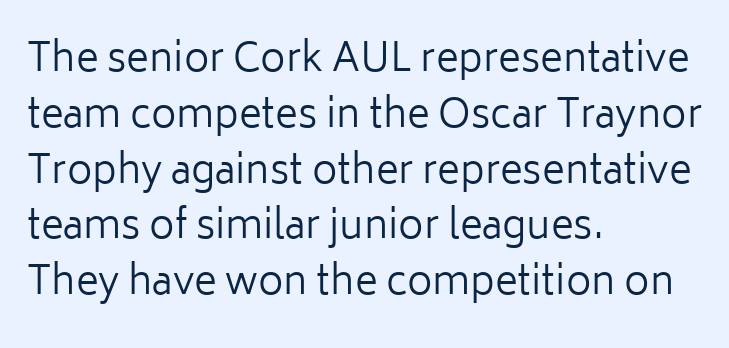
Q: Is the text bold? A: No.
Q: Is the text italic (slanted)? A: No, it is upright.
Q: Is the typeface a serif or a sans-serif typeface? A: Sans-serif.
Q: Is the text underlined? A: No.
Q: How is the paragraph aligned? A: Left-aligned.
Q: Is the spacing between letters normal or unusually wide? A: Normal.
Q: Is the spacing between lines tight, normal or loose? A: Normal.
Q: Width (condensed, normal, or wide)? A: Normal.
Q: Stroke contrast? A: Low.
Q: x-height? A: Medium.
Q: Monospaced? A: No.
